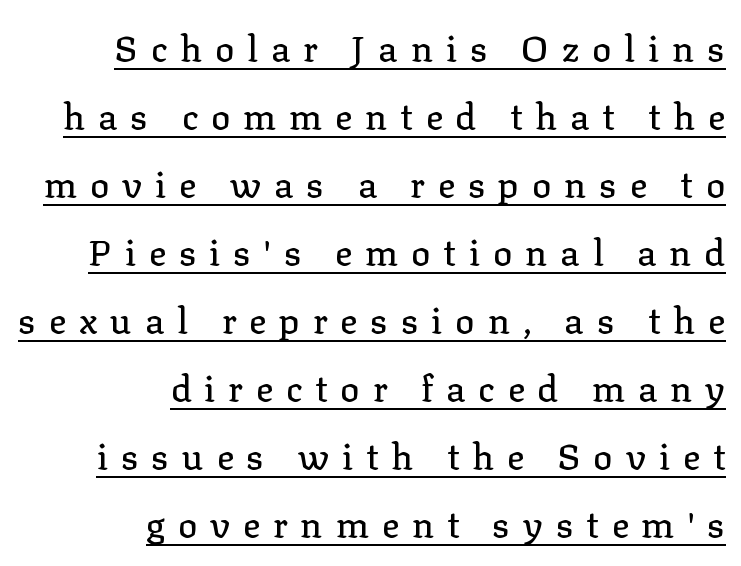
Q: Is the text italic (slanted)? A: No, it is upright.
Q: Is the typeface a serif or a sans-serif typeface? A: Serif.
Q: Is the text underlined? A: Yes.
Q: How is the paragraph aligned? A: Right-aligned.
Q: Is the spacing between letters normal or unusually wide? A: Unusually wide.
Q: Width (condensed, normal, or wide)? A: Normal.
Q: Stroke contrast? A: Low.
Q: x-height? A: Medium.
Q: Monospaced? A: No.
